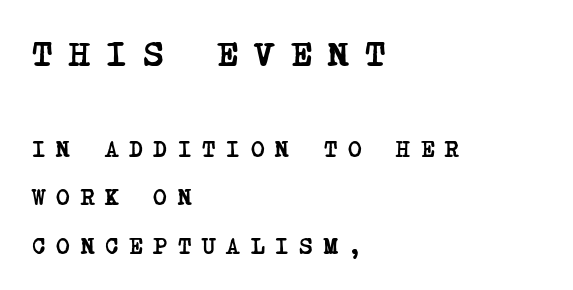
The image shows 35 px semibold, condensed serif type; set left-aligned, loose line spacing (2.11x), unusually wide letter spacing (+0.47 em), not underlined; the first (top) block is 1.52x larger; low stroke contrast and a large x-height.
